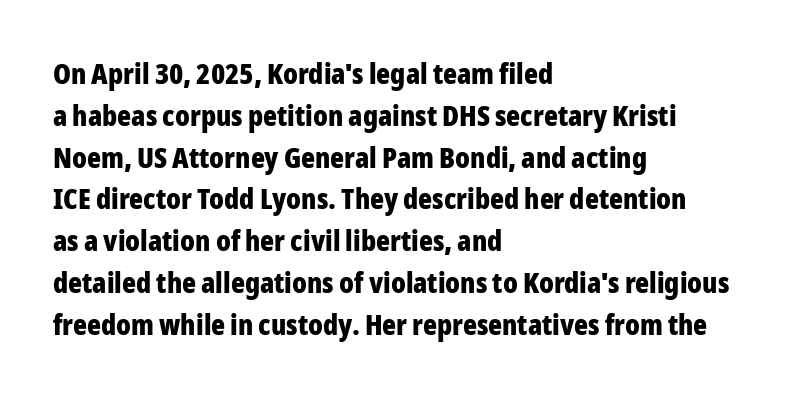
Q: Is the text bold? A: Yes.
Q: Is the text italic (slanted)? A: No, it is upright.
Q: Is the typeface a serif or a sans-serif typeface? A: Sans-serif.
Q: Is the text underlined? A: No.
Q: How is the paragraph aligned? A: Left-aligned.
Q: Is the spacing between letters normal or unusually wide? A: Normal.
Q: Is the spacing between lines tight, normal or loose? A: Normal.
Q: Width (condensed, normal, or wide)? A: Condensed.
Q: Stroke contrast? A: Low.
Q: x-height? A: Medium.
Q: Monospaced? A: No.
